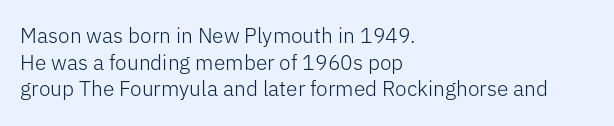
Q: Is the text bold? A: No.
Q: Is the text italic (slanted)? A: No, it is upright.
Q: Is the text underlined? A: No.
Q: How is the paragraph aligned? A: Left-aligned.
Q: Is the spacing between letters normal or unusually wide? A: Normal.
Q: Is the spacing between lines tight, normal or loose? A: Normal.
